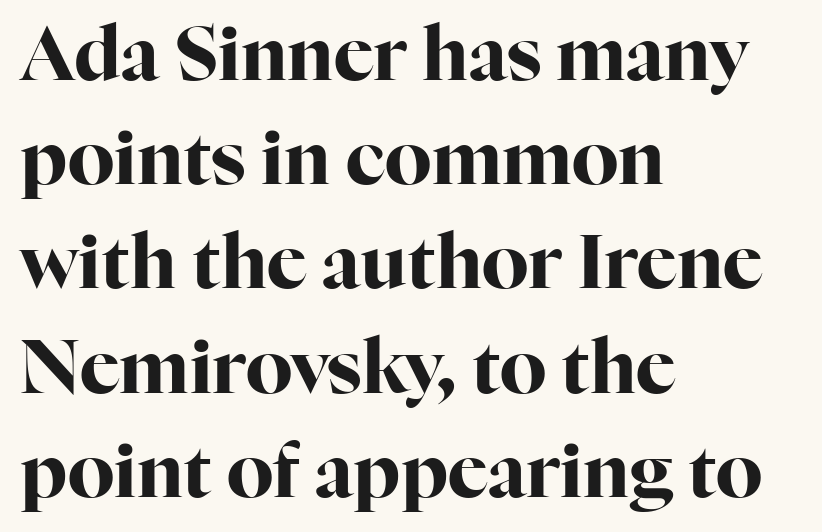
The rendering uses natural spacing where letterforms have individual widths. The rendering keeps characters at their native spacing. I'd describe the lettering as bold — thick and assertive. The passage shown is typeset with a serif family.
